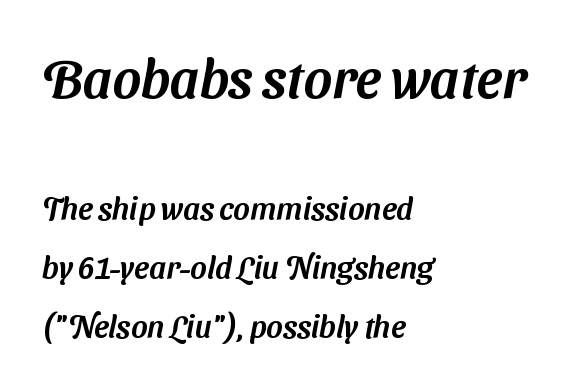
Vertical spacing — loose. Character size in the leading block exceeds that of the trailing block. The area under the type is left untouched. The face used here is proportionally spaced, like ordinary book or web type.
